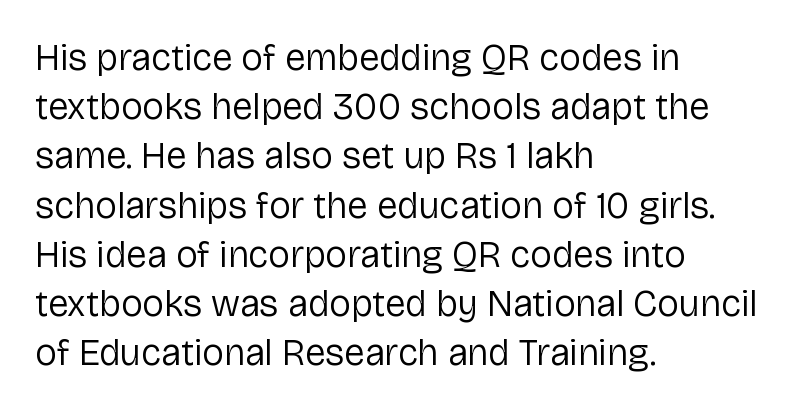
{"serif": "no", "italic": "no", "bold": "no", "weight": "regular", "width": "normal", "stroke_contrast": "low", "x_height": "medium", "monospaced": "no", "underline": "no", "align": "left", "line_spacing": "normal", "line_spacing_ratio": 1.33, "letter_spacing": "normal", "letter_spacing_em": 0.0, "glyph_px": 37}
